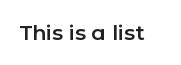
Q: Is the text italic (slanted)? A: No, it is upright.
Q: Is the text underlined? A: No.
Q: Is the spacing between letters normal or unusually wide? A: Normal.
